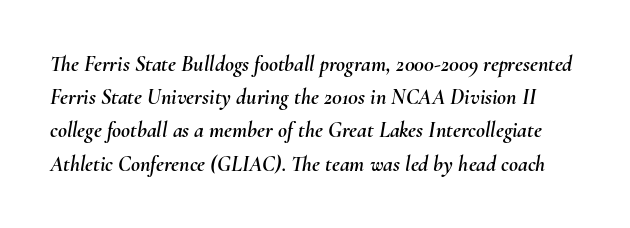
Q: Is the text italic (slanted)? A: Yes, it leans right by about 10 degrees.
Q: Is the text underlined? A: No.
Q: Is the spacing between letters normal or unusually wide? A: Normal.
Q: Is the spacing between lines tight, normal or loose? A: Normal.
